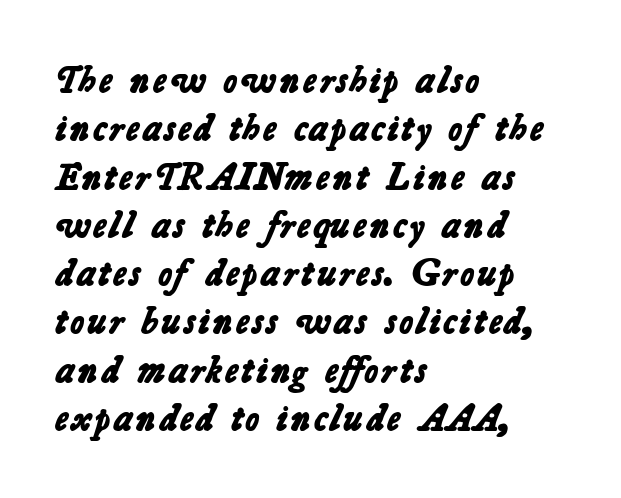
{"serif": "no", "bold": "yes", "weight": "bold", "width": "normal", "stroke_contrast": "low", "x_height": "medium", "monospaced": "no", "underline": "no", "align": "left", "line_spacing": "normal", "line_spacing_ratio": 1.27, "letter_spacing": "normal", "letter_spacing_em": 0.0, "glyph_px": 38}
